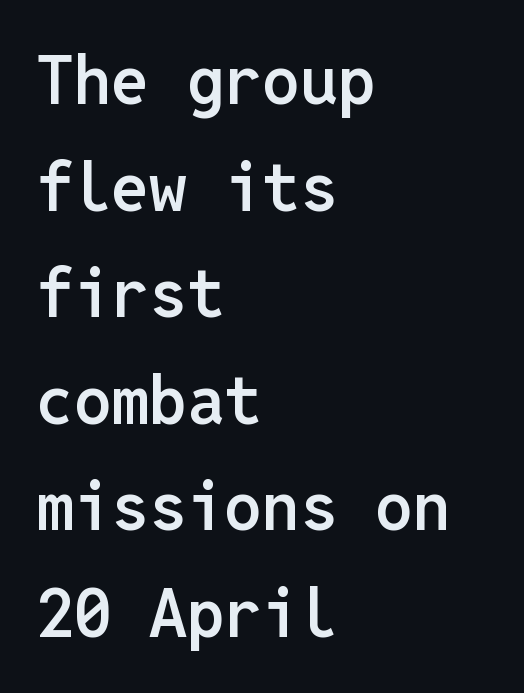
The image shows 67 px semibold sans-serif type, upright, monospaced; set left-aligned, normal line spacing (1.59x), normal letter spacing, not underlined; low stroke contrast and a medium x-height.
